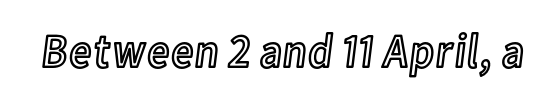
{"width": "condensed", "x_height": "medium", "monospaced": "no", "underline": "no", "letter_spacing": "normal", "letter_spacing_em": 0.0, "glyph_px": 48}
